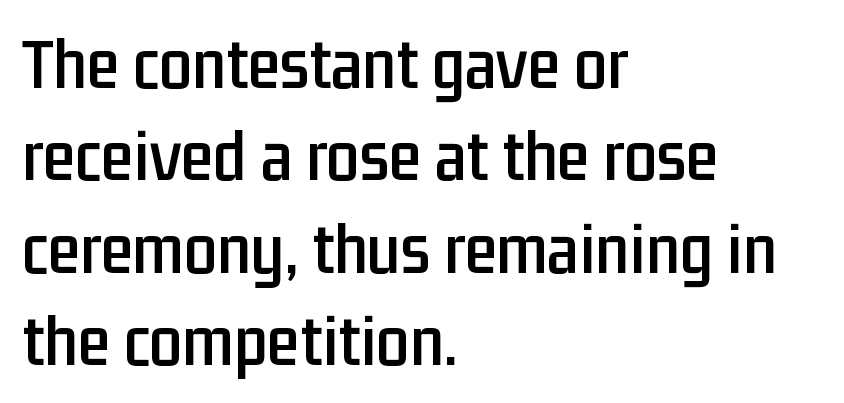
In terms of letterform style, serifs are entirely absent. Is the letter spacing exaggerated? No — it looks like the ordinary default. Reading down the block, your eye returns to a fixed left position each line. Each letter keeps its own natural width here, so spacing adapts to shape. Leading matches the norm, producing a regular column. Check under the words: just untouched page.
